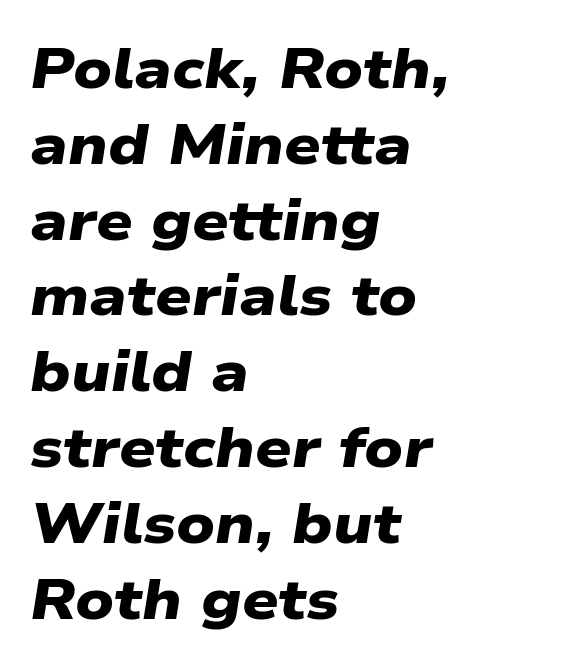
The image shows 57 px heavy, wide sans-serif type; set left-aligned, normal line spacing (1.33x), normal letter spacing, not underlined; low stroke contrast and a medium x-height.
